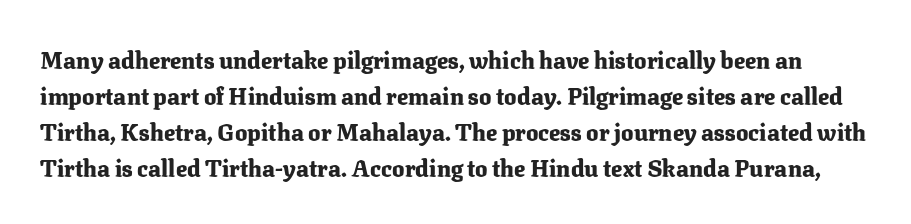
The image shows 23 px bold type, upright; set normal line spacing (1.56x), normal letter spacing, not underlined.
